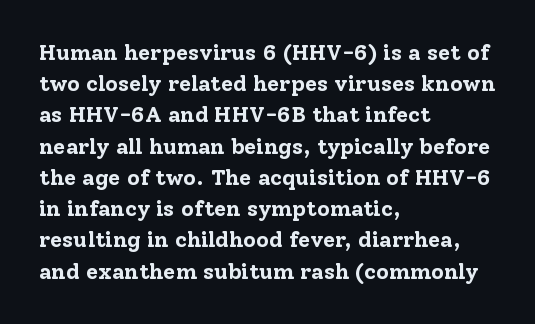
In CSS terms this would be text-align: left. Baseline-to-baseline distance is the conventional proportion of letter height. Notice how the stems are strictly vertical — no italics here. The space beneath each line is pristine and unruled. Spacing between characters is what you'd get straight out of the box. The passage shown is emphatically bold.
